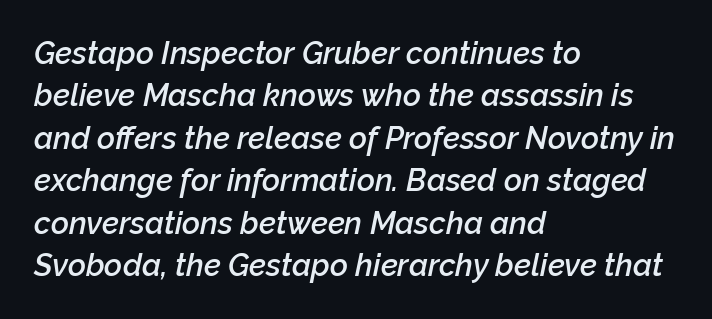
A semibold gives these letters moderate extra thickness, short of bold. A typesetter would mark this as italic. These lines are rendered in a variable-pitch font. The letters sit at their default tracking, neither squeezed nor spread.
